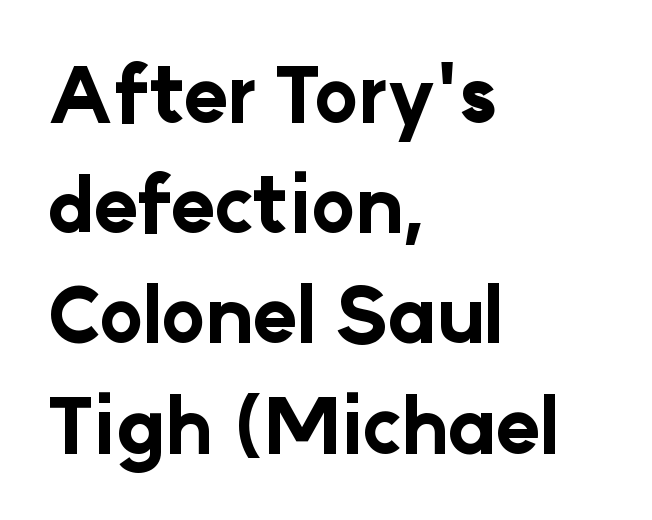
The lettering stays uniformly vertical, giving the passage a roman look. How are the letters spaced? Ordinarily, with no added tracking. Each row of text sits above clean, open space. If you measured baseline to baseline, you'd find a middling distance. Note the varied advance widths — an 'i' is clearly narrower than an 'm'.
